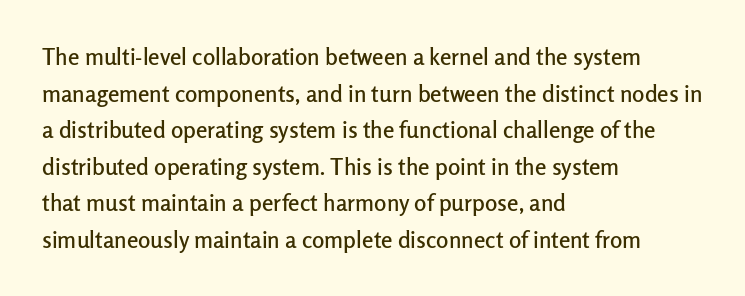
Q: Is the text italic (slanted)? A: No, it is upright.
Q: Is the text underlined? A: No.
Q: How is the paragraph aligned? A: Left-aligned.
Q: Is the spacing between letters normal or unusually wide? A: Normal.
Q: Is the spacing between lines tight, normal or loose? A: Normal.
